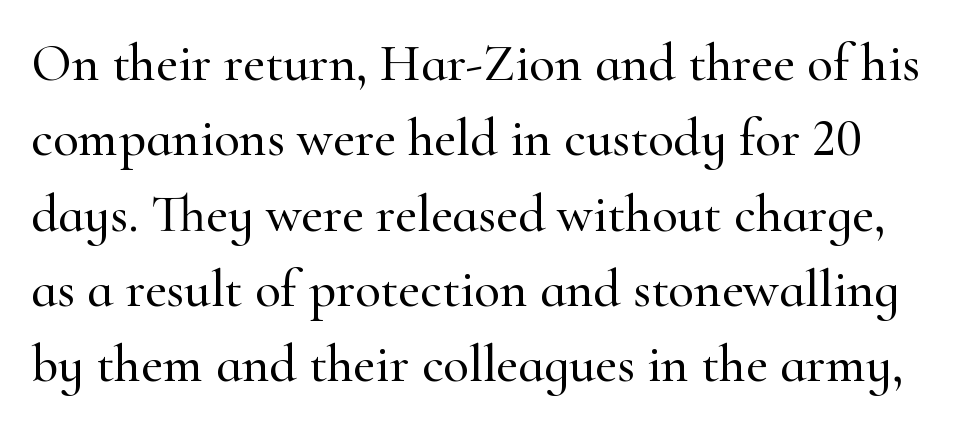
Small tapered or slab feet sit at the stroke ends, so this counts as serif. The typography opts for an upright posture over an oblique one. Proportional: the letters do not fall into vertical columns. Nobody touched the tracking dial on this one. Underlining? Definitely not there.
